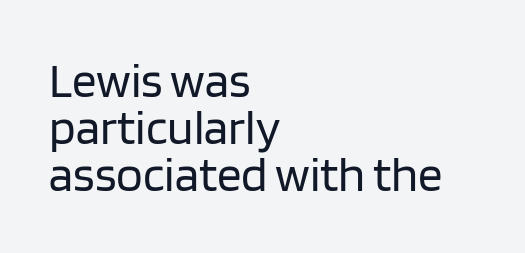
The image shows 49 px regular-weight sans-serif type, upright; set left-aligned, tight line spacing (0.96x), normal letter spacing, not underlined; low stroke contrast and a large x-height.
